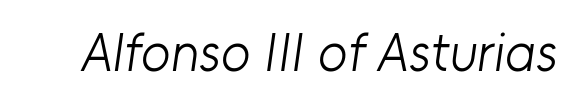
The image shows 54 px light sans-serif type; set normal letter spacing, not underlined; low stroke contrast and a medium x-height.
